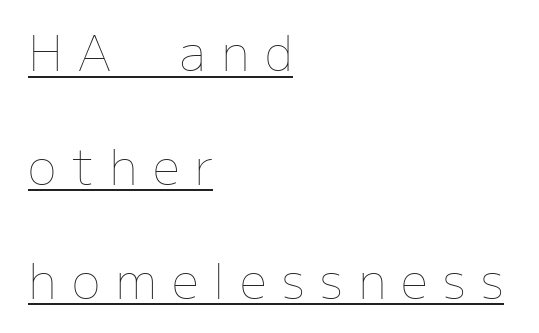
{"italic": "no", "bold": "no", "weight": "thin", "width": "normal", "stroke_contrast": "low", "x_height": "medium", "monospaced": "no", "underline": "yes", "align": "left", "line_spacing": "loose", "line_spacing_ratio": 2.37, "letter_spacing": "wide", "letter_spacing_em": 0.32, "glyph_px": 48}
